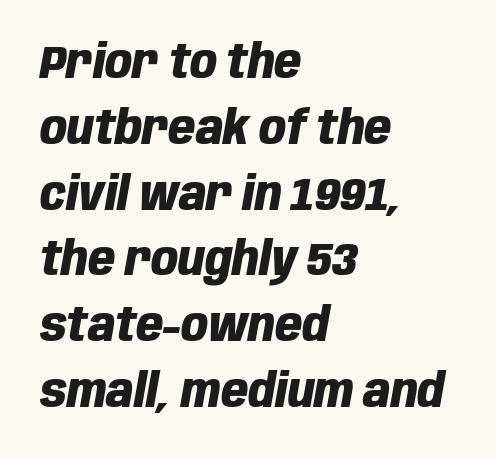
The image shows 47 px heavy, condensed type, italic (leaning right); set left-aligned, normal line spacing (1.4x), normal letter spacing, not underlined; low stroke contrast and a large x-height.
